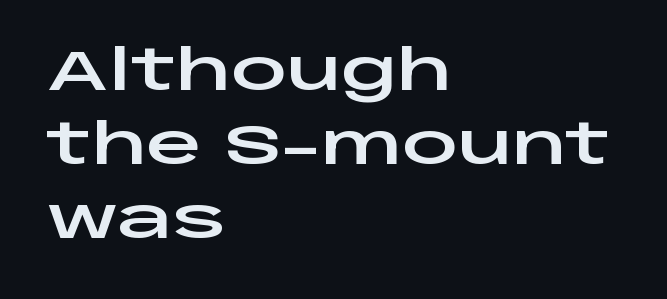
Leading matches the norm, producing a regular column. Words appear dense and cohesive because spacing is normal. Unlike a traditional serif, this face leaves its strokes unadorned. The rendering uses natural spacing where letterforms have individual widths.
